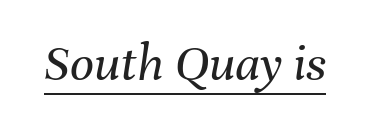
Q: Is the text bold? A: No.
Q: Is the text italic (slanted)? A: Yes, it leans right by about 8 degrees.
Q: Is the text underlined? A: Yes.
Q: Is the spacing between letters normal or unusually wide? A: Normal.
Q: Width (condensed, normal, or wide)? A: Normal.
Q: Stroke contrast? A: Medium.
Q: x-height? A: Medium.
Q: Monospaced? A: No.
